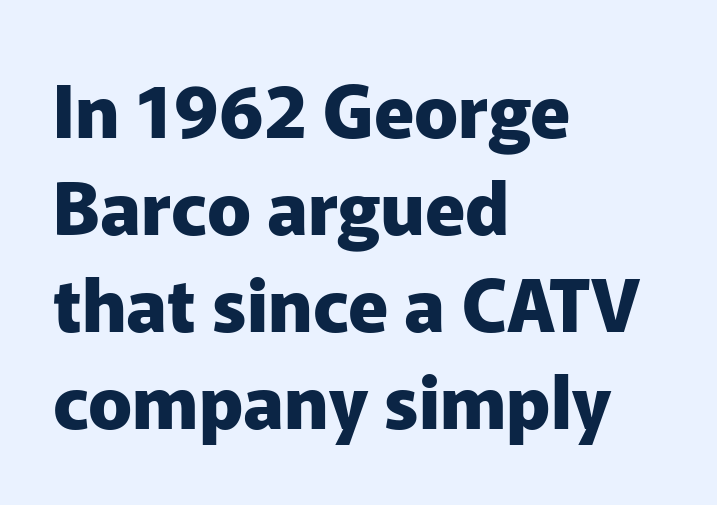
The image shows 73 px heavy sans-serif type, upright; set left-aligned, normal line spacing (1.33x), normal letter spacing, not underlined; low stroke contrast and a medium x-height.
